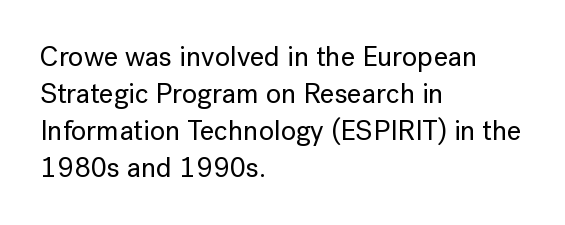
{"serif": "no", "italic": "no", "width": "normal", "stroke_contrast": "low", "x_height": "medium", "monospaced": "no", "underline": "no", "align": "left", "line_spacing": "normal", "line_spacing_ratio": 1.32, "letter_spacing": "normal", "letter_spacing_em": 0.0, "glyph_px": 28}
